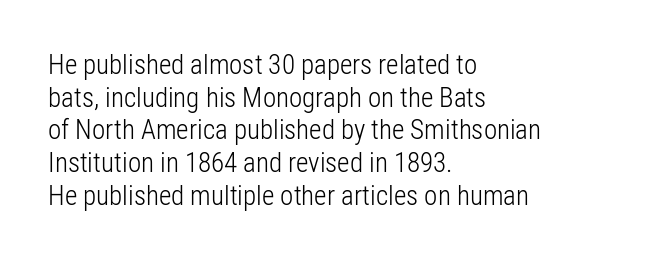
Q: Is the text bold? A: No.
Q: Is the text italic (slanted)? A: No, it is upright.
Q: Is the text underlined? A: No.
Q: How is the paragraph aligned? A: Left-aligned.
Q: Is the spacing between letters normal or unusually wide? A: Normal.
